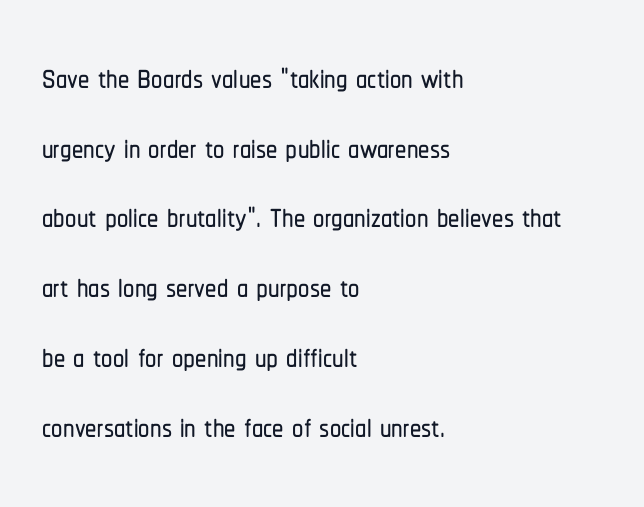
The setting favours the left margin, as ordinary paragraphs usually do. Serifs: no, the terminals of the letterforms are clean. A bare baseline throughout the passage. The letters advance in unequal steps, a hallmark of proportional type.
